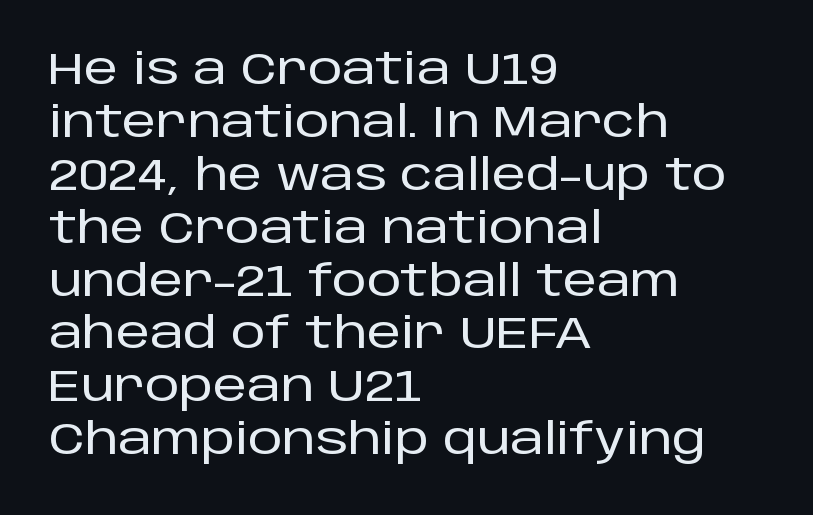
In terms of letterform style, serifs are entirely absent. Character widths vary here, with narrow letters taking less room than wide ones. The horizontal fit of the characters is conventional and even. The font's upright variant was chosen for this text.
